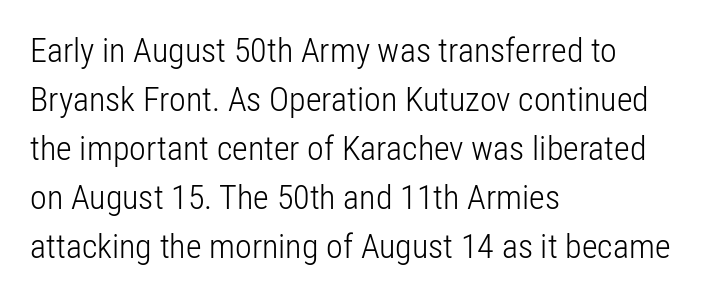
{"serif": "no", "italic": "no", "bold": "no", "weight": "light", "width": "condensed", "stroke_contrast": "low", "x_height": "medium", "monospaced": "no", "underline": "no", "align": "left", "line_spacing": "normal", "line_spacing_ratio": 1.44, "letter_spacing": "normal", "letter_spacing_em": 0.0, "glyph_px": 34}
